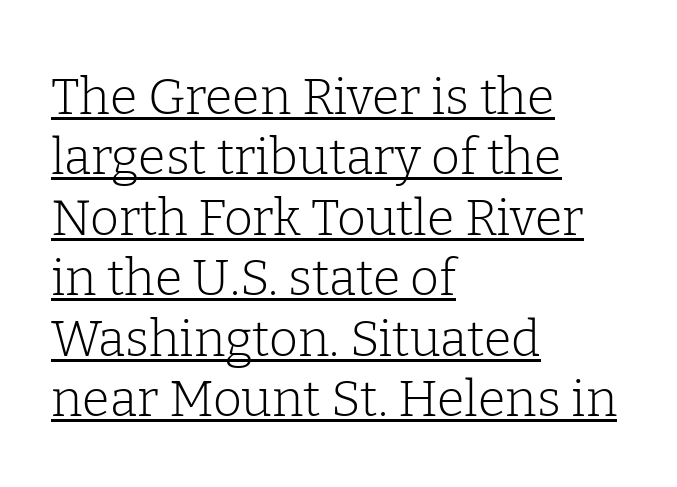
The type sits square on the baseline with zero lean. Standard letterfit; no display-style spreading of the glyphs. Think standard paragraph weight, or any step lighter than that. Line beginnings align vertically; line endings do not. Does a line run under the words? Yes, clearly.
